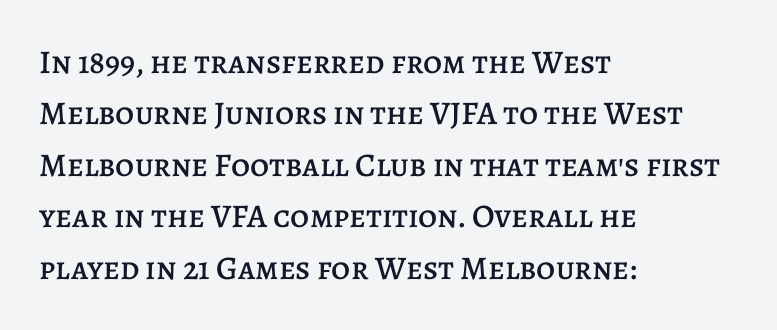
Q: Is the text italic (slanted)? A: No, it is upright.
Q: Is the text underlined? A: No.
Q: How is the paragraph aligned? A: Left-aligned.
Q: Is the spacing between letters normal or unusually wide? A: Normal.
Q: Is the spacing between lines tight, normal or loose? A: Normal.
Q: Width (condensed, normal, or wide)? A: Normal.
Q: Stroke contrast? A: Low.
Q: x-height? A: Large.
Q: Monospaced? A: No.
